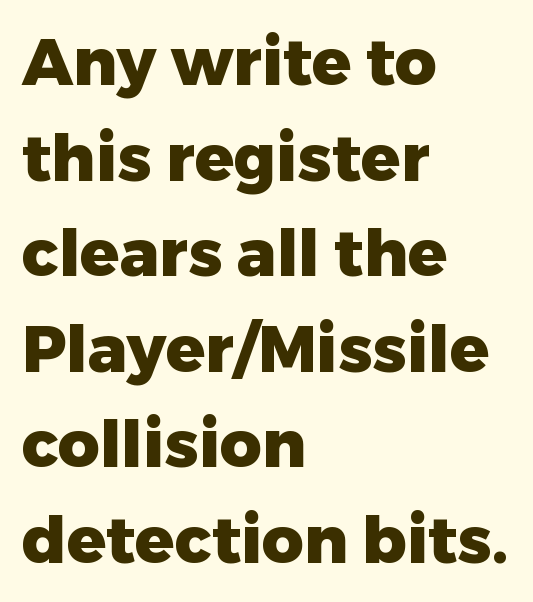
The image shows 65 px heavy sans-serif type, upright; set left-aligned, normal line spacing (1.47x), normal letter spacing, not underlined; low stroke contrast and a medium x-height.
